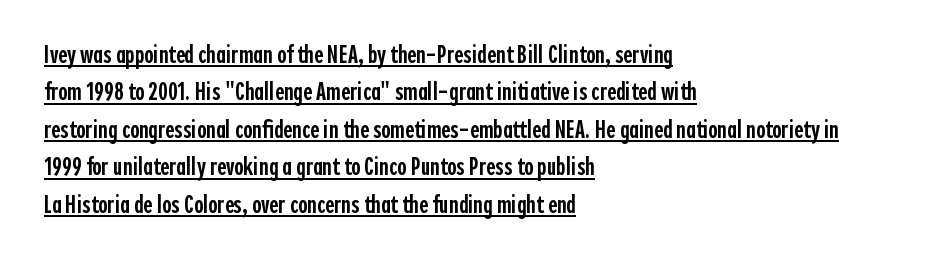
Q: Is the text bold? A: Semi-bold.
Q: Is the text italic (slanted)? A: No, it is upright.
Q: Is the text underlined? A: Yes.
Q: How is the paragraph aligned? A: Left-aligned.
Q: Is the spacing between letters normal or unusually wide? A: Normal.
Q: Is the spacing between lines tight, normal or loose? A: Normal.
